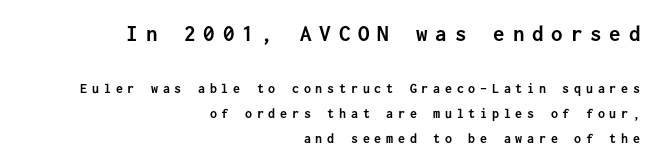
{"italic": "no", "bold": "yes", "underline": "no", "align": "right", "line_spacing_ratio": 1.77, "letter_spacing": "wide", "letter_spacing_em": 0.34, "larger_block": "first", "size_ratio": 1.64, "glyph_px": 23}
